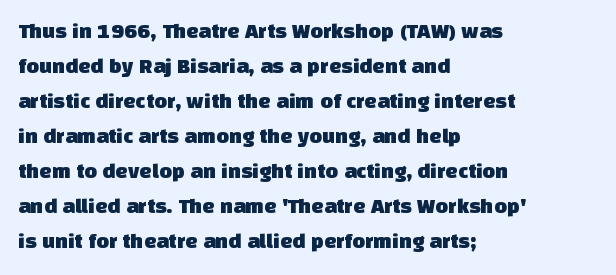
Q: Is the text underlined? A: No.
Q: How is the paragraph aligned? A: Left-aligned.
Q: Is the spacing between letters normal or unusually wide? A: Normal.
Q: Is the spacing between lines tight, normal or loose? A: Normal.
